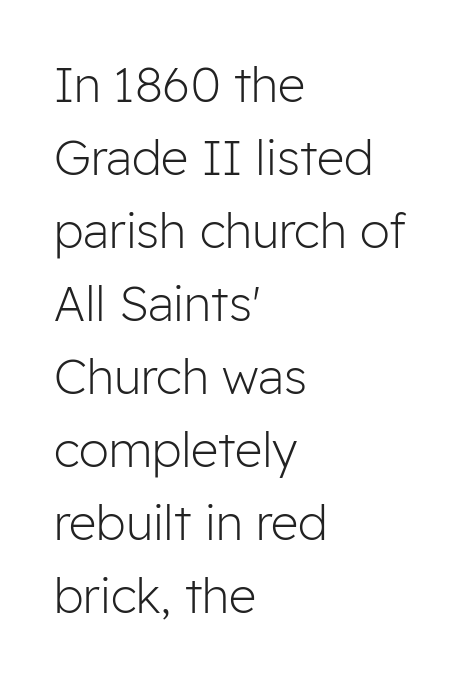
{"serif": "no", "italic": "no", "bold": "no", "weight": "light", "width": "normal", "stroke_contrast": "low", "x_height": "medium", "monospaced": "no", "underline": "no", "align": "left", "line_spacing": "normal", "line_spacing_ratio": 1.52, "letter_spacing": "normal", "letter_spacing_em": 0.0, "glyph_px": 48}
